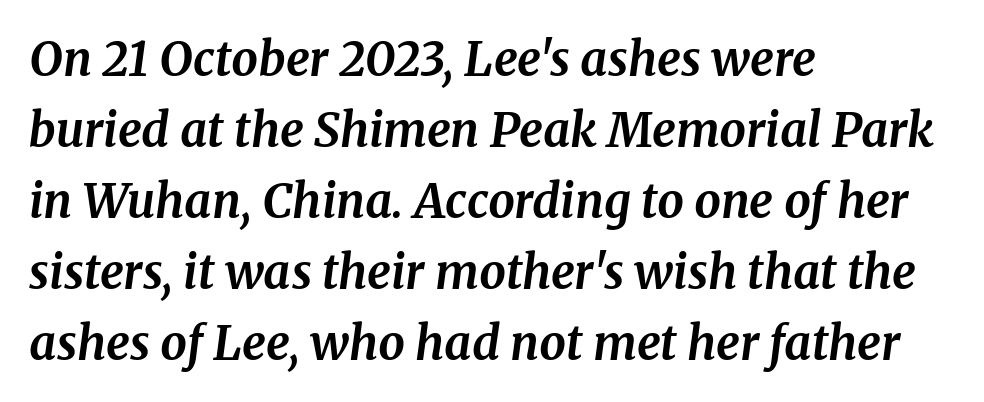
The image shows 47 px bold serif type, italic (leaning right); set left-aligned, normal line spacing (1.51x), normal letter spacing, not underlined; medium stroke contrast and a medium x-height.
